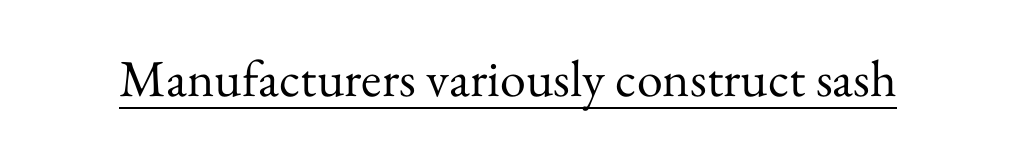
Compared with undecorated copy, this sample adds a rule below the words. The font's upright variant was chosen for this text. A light-to-regular cut is what we see here. Default kerning and tracking; the words read as compact shapes. You can tell from the footed stems that serif type was used.
